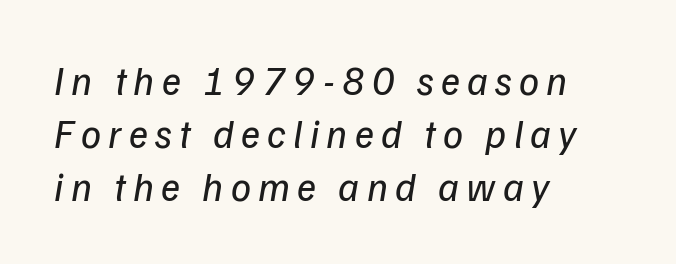
The image shows 40 px regular-weight type, italic (leaning right); set left-aligned, normal line spacing (1.32x), not underlined; low stroke contrast and a medium x-height.
